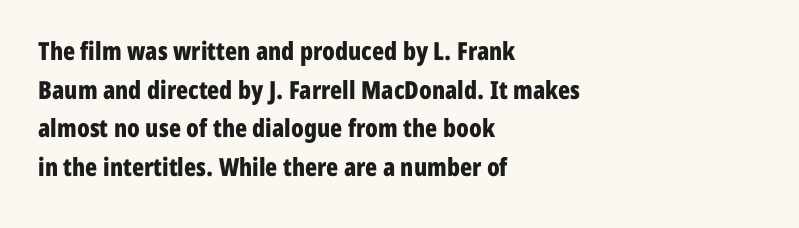
{"italic": "no", "bold": "yes", "underline": "no", "align": "left", "line_spacing": "normal", "line_spacing_ratio": 1.55, "letter_spacing": "normal", "letter_spacing_em": 0.0, "glyph_px": 25}
